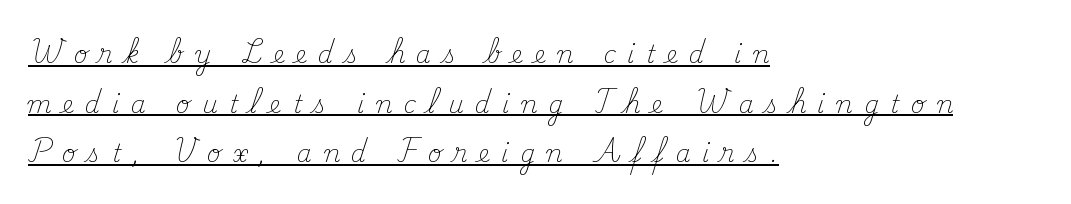
This block would shrink considerably if given ordinary leading; it's expanded now. How are the letters spaced? Widely, with obvious added tracking. Like a heading marked for emphasis, these lines bear an underscore.
